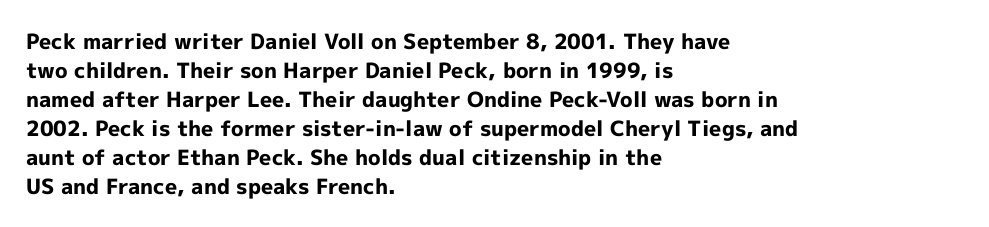
Q: Is the text bold? A: Yes.
Q: Is the text italic (slanted)? A: No, it is upright.
Q: Is the text underlined? A: No.
Q: How is the paragraph aligned? A: Left-aligned.
Q: Is the spacing between letters normal or unusually wide? A: Normal.
Q: Is the spacing between lines tight, normal or loose? A: Normal.
